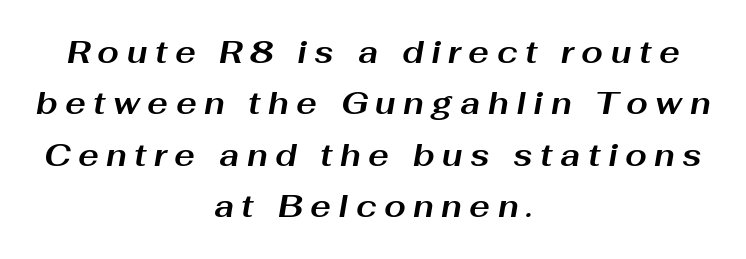
Q: Is the text bold? A: Yes.
Q: Is the text italic (slanted)? A: Yes, it leans right by about 10 degrees.
Q: Is the text underlined? A: No.
Q: How is the paragraph aligned? A: Centered.
Q: Is the spacing between letters normal or unusually wide? A: Unusually wide.
Q: Is the spacing between lines tight, normal or loose? A: Normal.
Q: Width (condensed, normal, or wide)? A: Wide.
Q: Stroke contrast? A: Medium.
Q: x-height? A: Medium.
Q: Monospaced? A: No.
